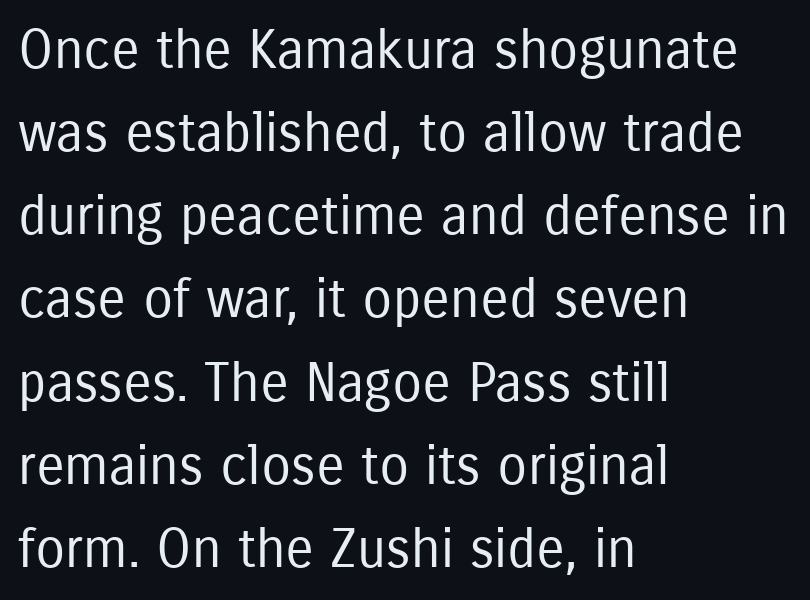
The image shows 54 px regular-weight, condensed sans-serif type, upright; set left-aligned, normal line spacing (1.54x), normal letter spacing, not underlined; low stroke contrast and a medium x-height.
